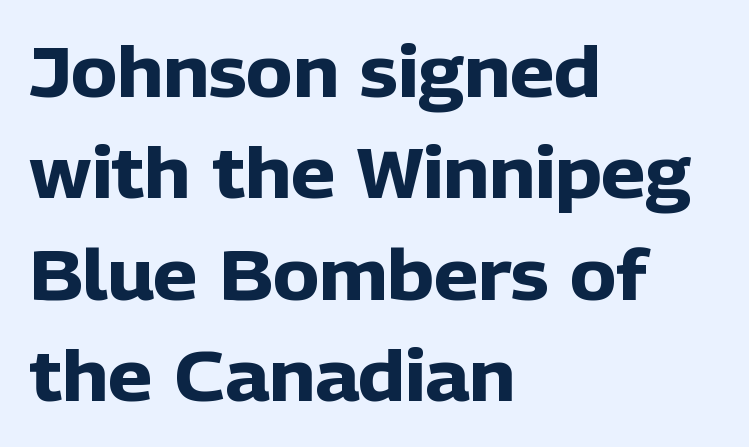
{"serif": "no", "italic": "no", "bold": "yes", "weight": "heavy", "width": "normal", "stroke_contrast": "low", "x_height": "medium", "monospaced": "no", "underline": "no", "align": "left", "line_spacing": "normal", "line_spacing_ratio": 1.45, "letter_spacing": "normal", "letter_spacing_em": 0.0, "glyph_px": 70}
